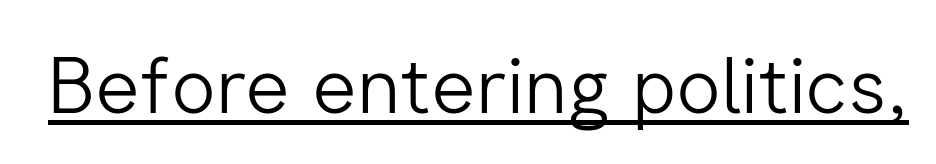
{"serif": "no", "italic": "no", "bold": "no", "weight": "light", "width": "normal", "stroke_contrast": "low", "x_height": "medium", "monospaced": "no", "underline": "yes", "letter_spacing": "normal", "letter_spacing_em": 0.0, "glyph_px": 78}
